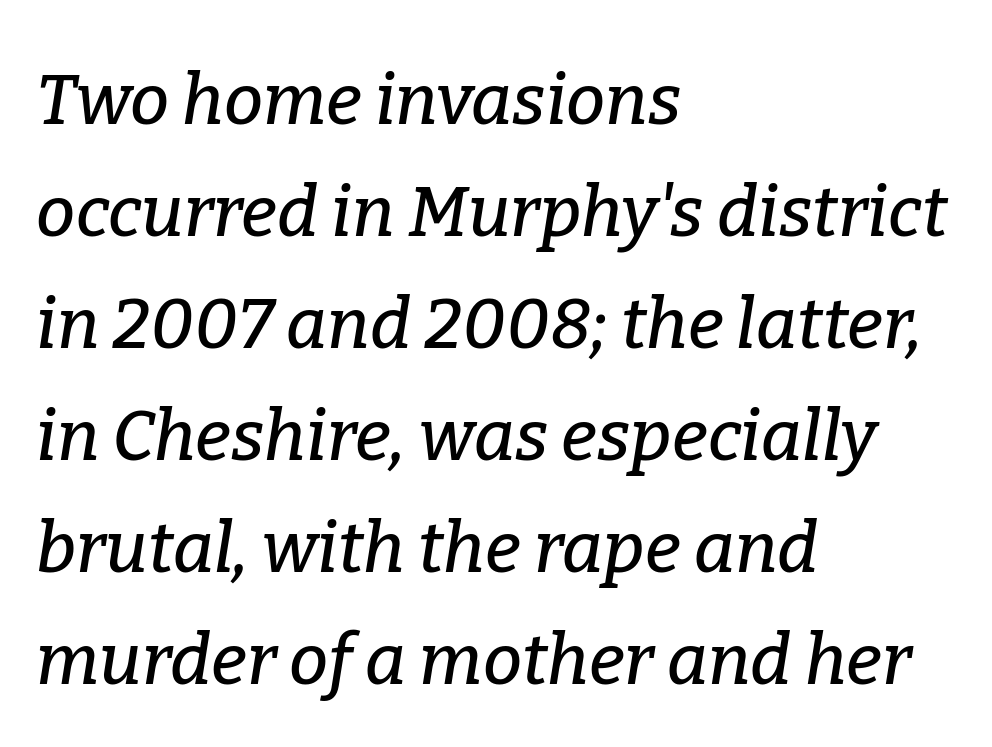
{"serif": "yes", "italic": "yes", "lean": "right", "slant_degrees": 9, "width": "normal", "stroke_contrast": "low", "x_height": "medium", "monospaced": "no", "underline": "no", "align": "left", "line_spacing": "normal", "line_spacing_ratio": 1.6, "letter_spacing": "normal", "letter_spacing_em": 0.0, "glyph_px": 70}
